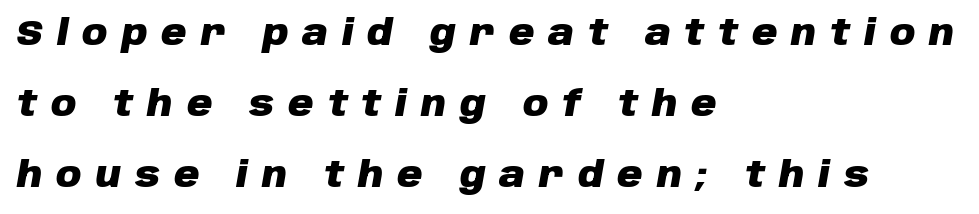
{"italic": "yes", "lean": "right", "slant_degrees": 10, "bold": "yes", "weight": "heavy", "width": "normal", "stroke_contrast": "low", "x_height": "large", "monospaced": "no", "underline": "no", "align": "left", "line_spacing": "loose", "line_spacing_ratio": 2.03, "letter_spacing": "wide", "letter_spacing_em": 0.4, "glyph_px": 35}
